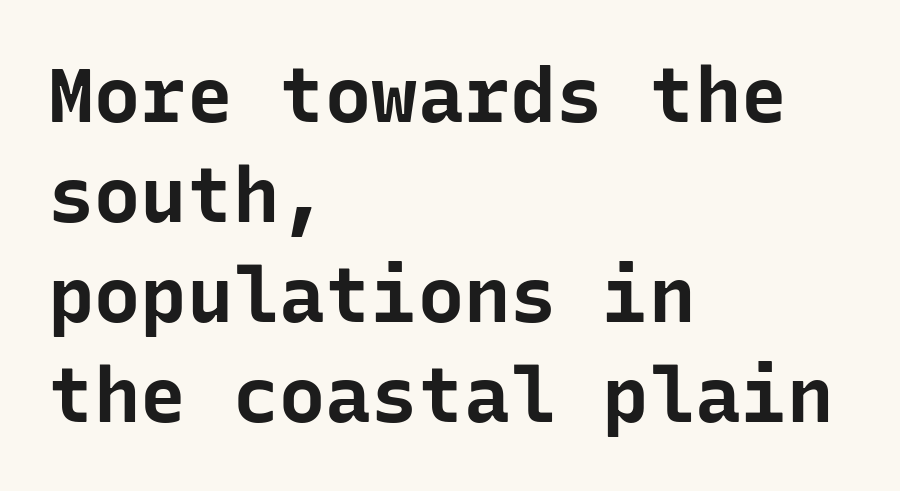
Words float on clear page, feet unadorned. The letters are bold, with thick, heavy strokes. The letters march in equal steps, a hallmark of fixed-pitch type. Horizontally, the lines are justified to the leading edge only.
